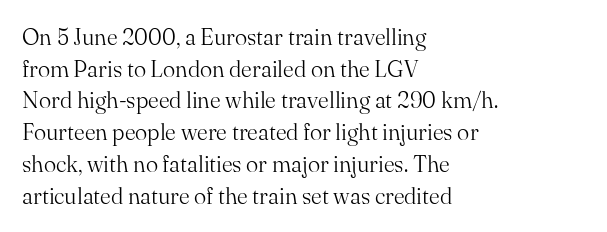
A roman cut, with each character standing at attention. Line spacing here is normal. The text block is weighted toward the left margin, trailing off unevenly rightward. Lines of text with bare space underneath. Nothing unusual about the tracking: characters are spaced as the font intends. A quiet, ordinary-to-light weight characterises the typeface.
